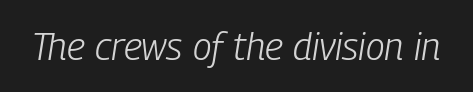
{"italic": "yes", "lean": "right", "slant_degrees": 9, "bold": "no", "weight": "light", "width": "condensed", "stroke_contrast": "low", "x_height": "medium", "monospaced": "no", "underline": "no", "letter_spacing": "normal", "letter_spacing_em": 0.0, "glyph_px": 38}
